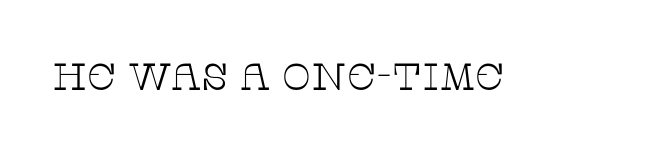
The image shows 38 px thin, wide serif type, upright; set normal letter spacing, not underlined; low stroke contrast and a large x-height.
